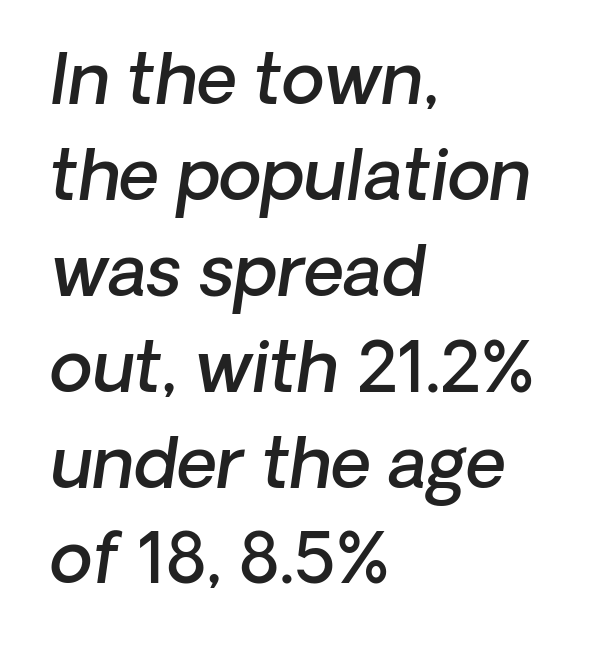
Letterform terminals end flat and unadorned throughout the passage. The passage shown is semibold, sitting just below true bold. The setting favours the left margin, as ordinary paragraphs usually do. Each new line begins a customary step beneath the previous one. Think of a printed novel: that variable character pitch is what you see here.
